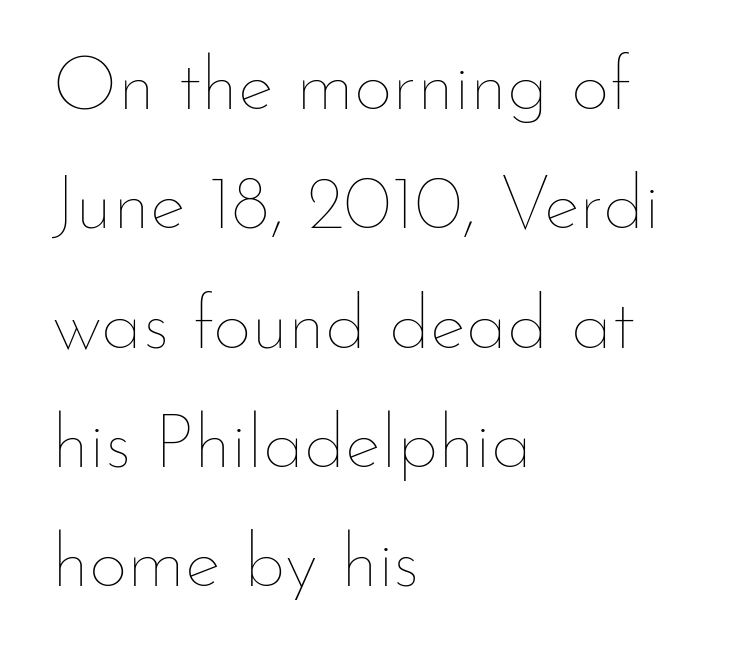
The block of text has a typical density, with ordinary space between rows. Here the glyphs are tracked normally, forming tight word shapes. Leftover space on each line is placed entirely after the last word. It's the straight-up-and-down kind of type. A bare baseline throughout the passage. The letters look calm and open, with moderate or lighter stems.
